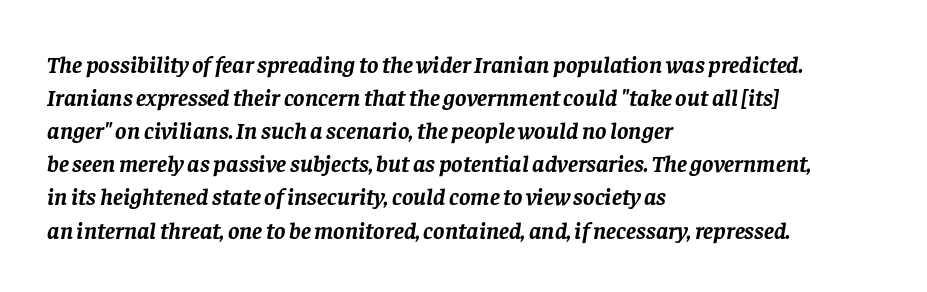
Weight check: bold — yes, fully. Notice how the passage keeps a crisp vertical edge on the left only. Quick note: underline off. If you measured baseline to baseline, you'd find a middling distance. Every character sits at an angle, as italics do.
